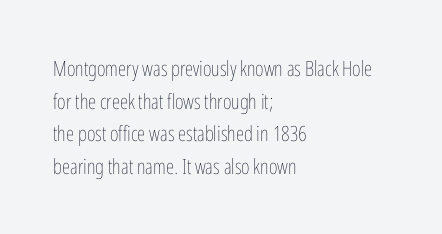
The axis of the letterforms is exactly vertical. Here the glyphs are tracked normally, forming tight word shapes. Descenders hang freely into open space. Line beginnings align vertically; line endings do not. The rows are spaced the way most documents space them.
